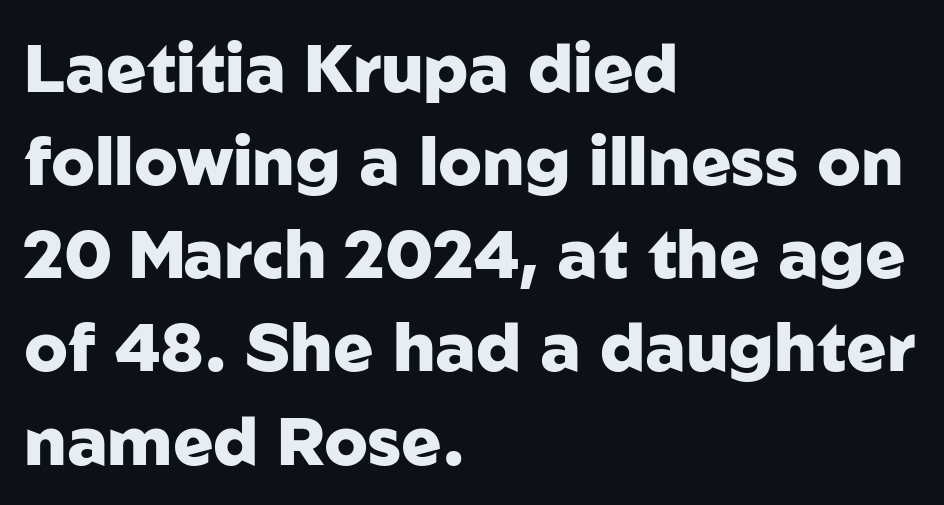
{"serif": "no", "italic": "no", "bold": "yes", "weight": "heavy", "width": "normal", "stroke_contrast": "low", "x_height": "medium", "monospaced": "no", "underline": "no", "align": "left", "line_spacing": "normal", "line_spacing_ratio": 1.39, "letter_spacing": "normal", "letter_spacing_em": 0.0, "glyph_px": 67}
